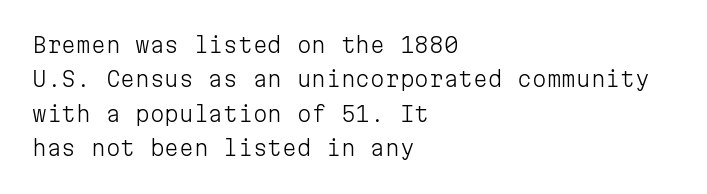
{"italic": "no", "bold": "no", "underline": "no", "align": "left", "line_spacing": "normal", "line_spacing_ratio": 1.64, "letter_spacing": "normal", "letter_spacing_em": 0.0, "glyph_px": 21}
